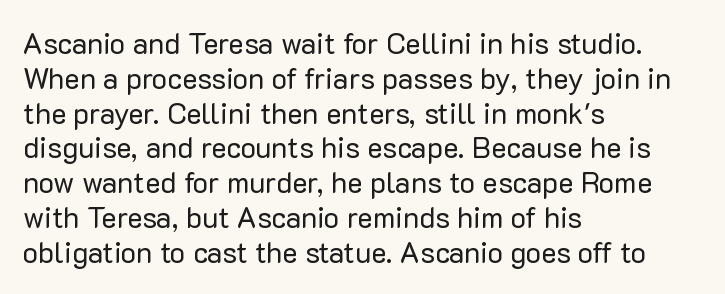
Font category for this specimen: sans-serif. The cut favours lightness, reaching ordinary text weight at its darkest. The type is set solid horizontally, with unmodified tracking. The letters stand straight up with perfectly vertical stems. The zone under the glyphs is completely vacant. Varying glyph widths throughout — classic text-font behaviour.
